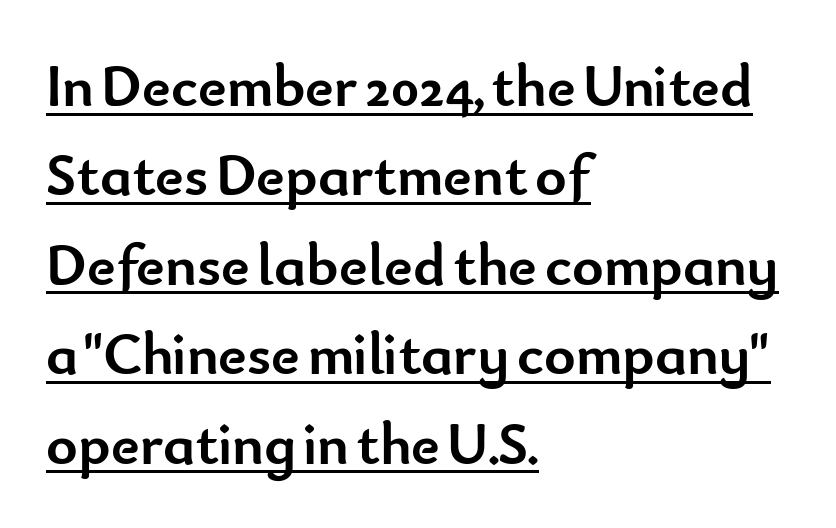
The face used here has the dense, thick strokes of a bold. Looks like regular typesetting: each glyph gets only the width it needs. The rendering uses the underline text-decoration. Compared with a centered layout, this one pins lines to the left instead.
